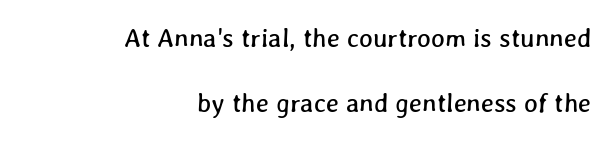
The image shows 26 px text type; set right-aligned, loose line spacing (2.5x), normal letter spacing, not underlined.
